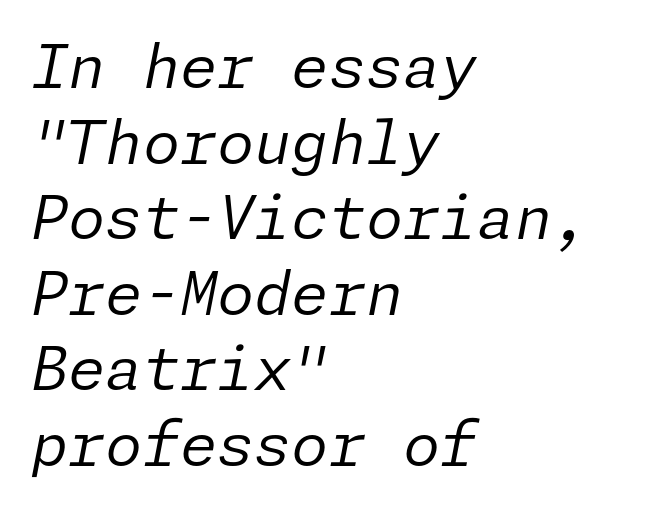
The image shows 60 px regular-weight type, italic (leaning right); set left-aligned, normal line spacing (1.26x), normal letter spacing, not underlined; low stroke contrast and a medium x-height.
